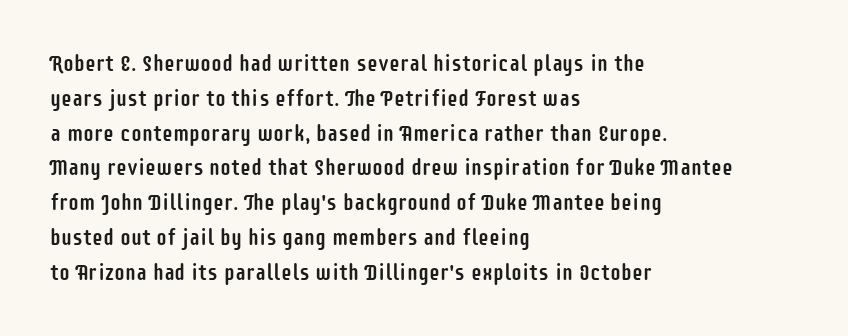
{"italic": "no", "underline": "no", "align": "left", "line_spacing": "normal", "line_spacing_ratio": 1.58, "letter_spacing": "normal", "letter_spacing_em": 0.0, "glyph_px": 22}
